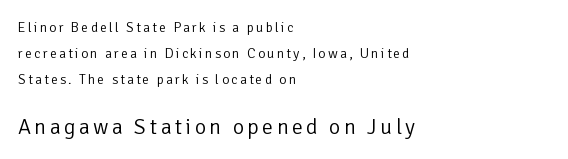
{"italic": "no", "bold": "no", "underline": "no", "align": "left", "line_spacing_ratio": 1.84, "larger_block": "second", "size_ratio": 1.57, "glyph_px": 22}
